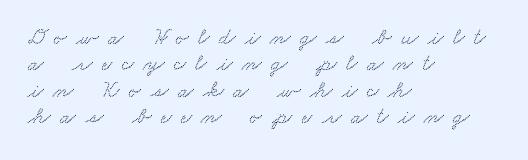
The image shows 23 px text type; set left-aligned, tight line spacing (1.15x), unusually wide letter spacing (+0.42 em), not underlined.
